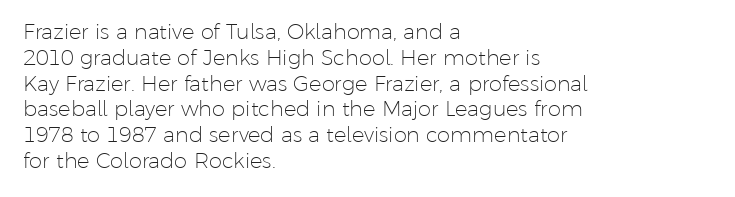
Q: Is the text bold? A: No.
Q: Is the text italic (slanted)? A: No, it is upright.
Q: Is the text underlined? A: No.
Q: How is the paragraph aligned? A: Left-aligned.
Q: Is the spacing between letters normal or unusually wide? A: Normal.
